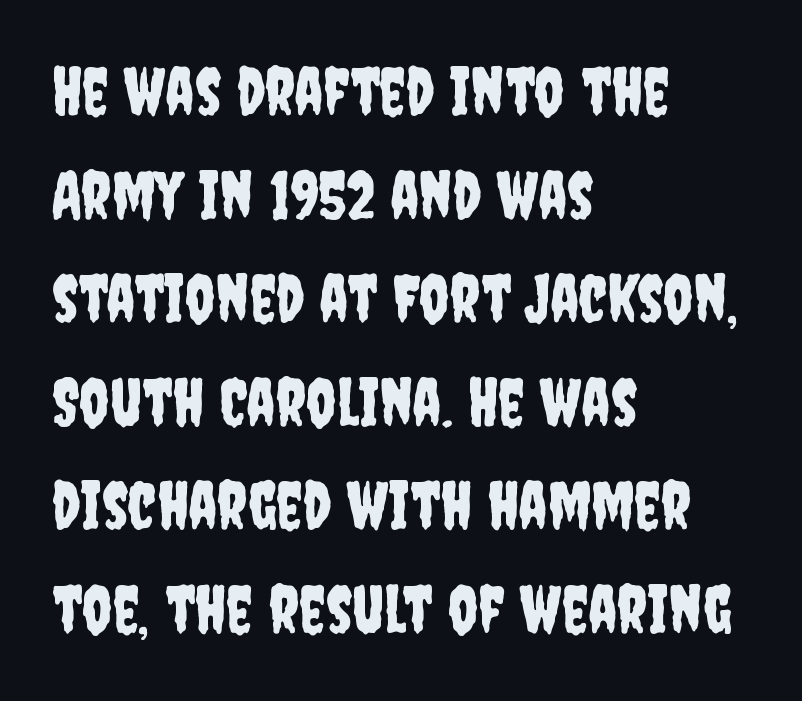
How would I describe the line gaps? Plain and ordinary. The space beneath each line is pristine and unruled. The letters sit at their default tracking, neither squeezed nor spread. You could not count columns in this text — the font is proportionally spaced. The letters stand upright; this is a roman face. In terms of letterform style, serifs are entirely absent.
